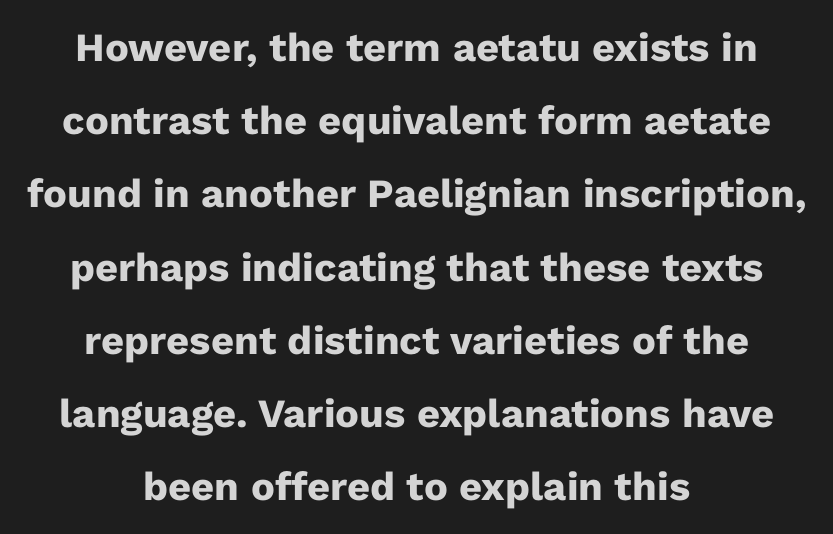
The image shows 40 px heavy sans-serif type, upright; set centered, line spacing 1.83x, normal letter spacing, not underlined; low stroke contrast and a medium x-height.
